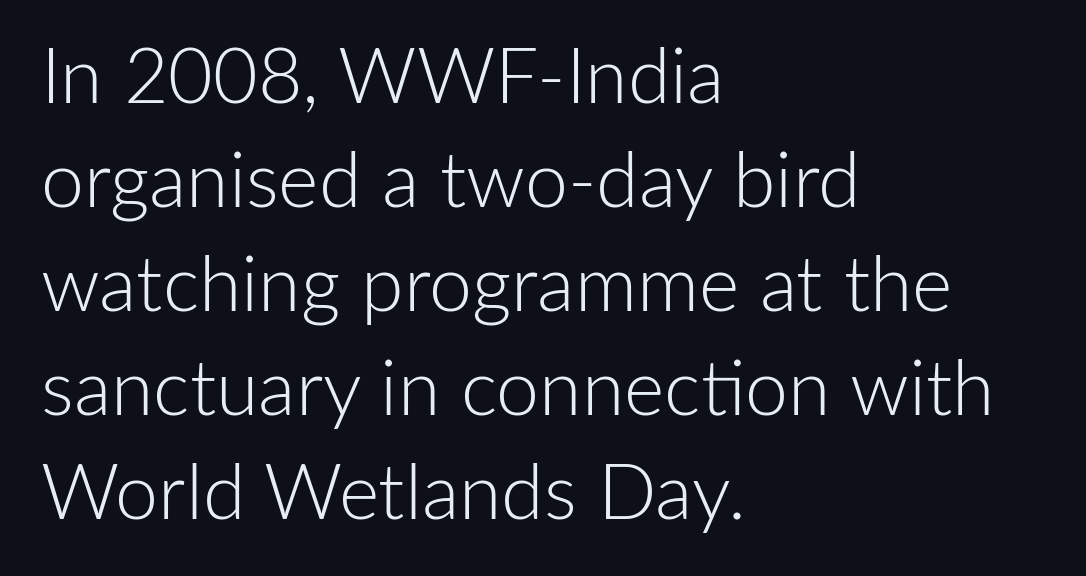
Q: Is the text bold? A: No.
Q: Is the text italic (slanted)? A: No, it is upright.
Q: Is the typeface a serif or a sans-serif typeface? A: Sans-serif.
Q: Is the text underlined? A: No.
Q: How is the paragraph aligned? A: Left-aligned.
Q: Is the spacing between letters normal or unusually wide? A: Normal.
Q: Is the spacing between lines tight, normal or loose? A: Normal.
Q: Width (condensed, normal, or wide)? A: Normal.
Q: Stroke contrast? A: Low.
Q: x-height? A: Medium.
Q: Monospaced? A: No.
